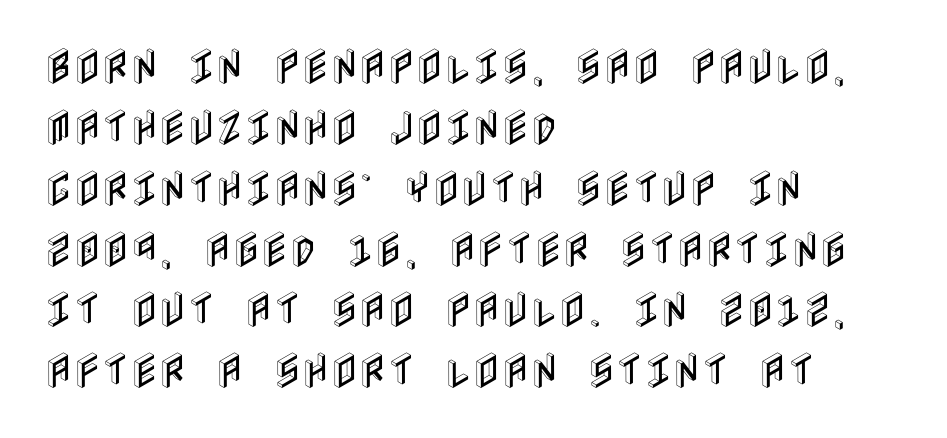
Q: Is the text italic (slanted)? A: No, it is upright.
Q: Is the text underlined? A: No.
Q: How is the paragraph aligned? A: Left-aligned.
Q: Is the spacing between letters normal or unusually wide? A: Normal.
Q: Is the spacing between lines tight, normal or loose? A: Normal.
Q: Width (condensed, normal, or wide)? A: Condensed.
Q: x-height? A: Large.
